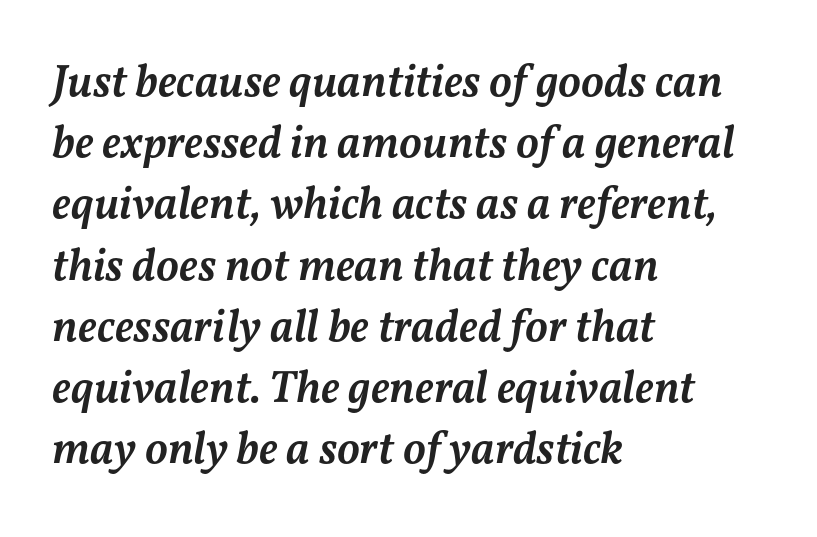
{"italic": "yes", "lean": "right", "slant_degrees": 11, "bold": "semi", "weight": "semibold", "width": "normal", "stroke_contrast": "medium", "x_height": "medium", "monospaced": "no", "underline": "no", "align": "left", "line_spacing": "normal", "line_spacing_ratio": 1.33, "letter_spacing": "normal", "letter_spacing_em": 0.0, "glyph_px": 46}
